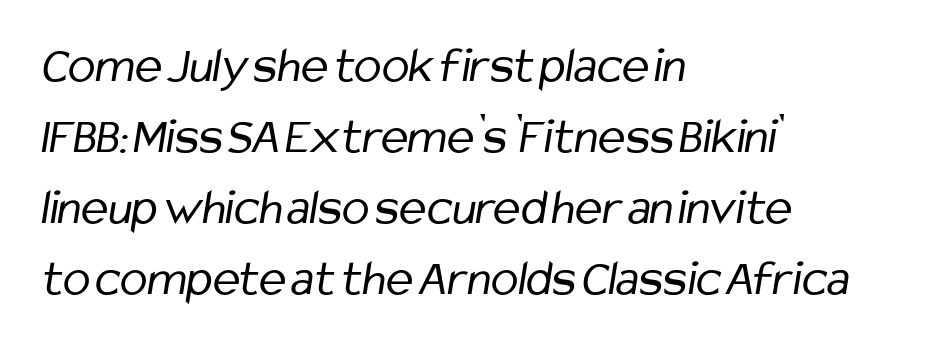
Students, note that the glyphs here touch the page at normal intervals. The words here are not underlined. Stroke terminals: plain, sans-serif. Looks like regular typesetting: each glyph gets only the width it needs. Rows of type keep a routine distance in the vertical direction.
